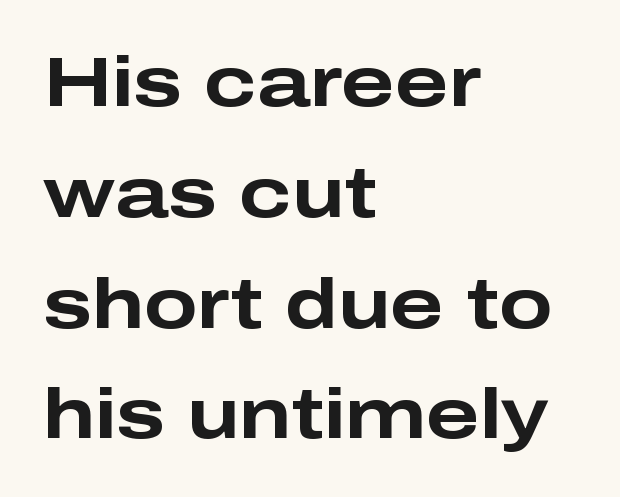
The image shows 71 px bold, wide sans-serif type, upright; set left-aligned, normal line spacing (1.56x), normal letter spacing, not underlined; low stroke contrast and a medium x-height.
